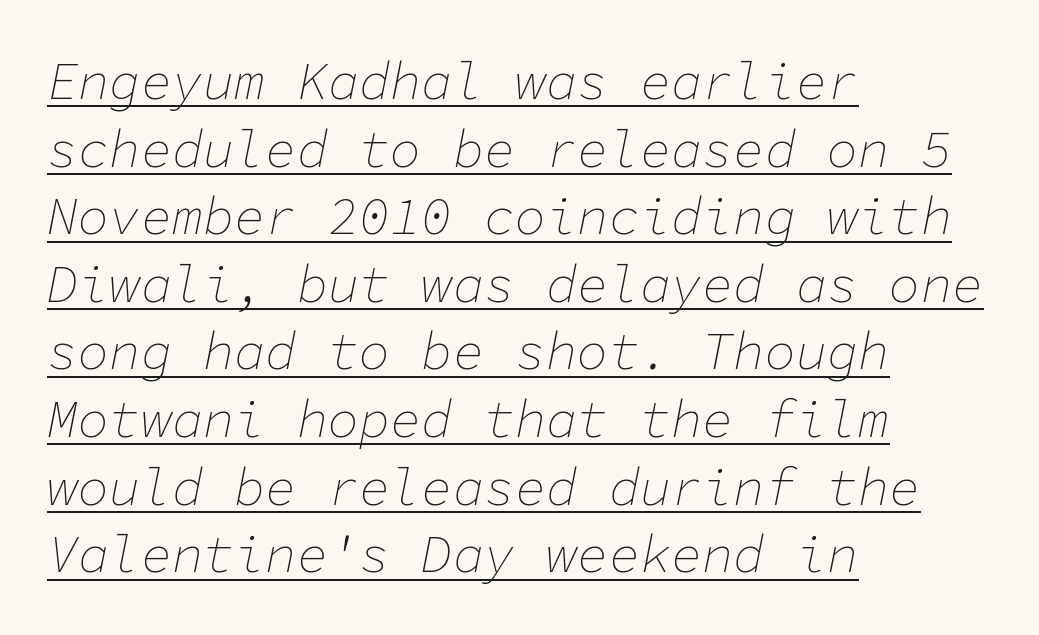
Look at the tracking — it's just the regular setting, nothing added. The passage shown leans; its letterforms are oblique. Is this a heavy cut? Hardly; it is regular or lighter. You can see a thin bar hugging the bottom of the glyphs. The compositor pushed each line to the left boundary. Each letter, wide or thin by design, is forced into the same width here.
